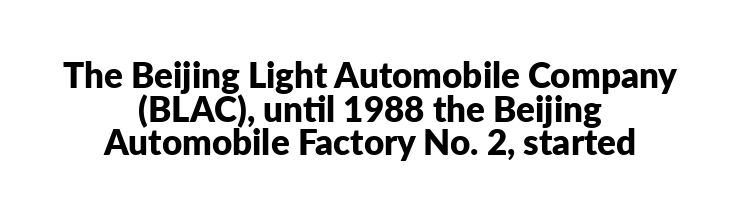
Q: Is the text bold? A: Yes.
Q: Is the text italic (slanted)? A: No, it is upright.
Q: Is the typeface a serif or a sans-serif typeface? A: Sans-serif.
Q: Is the text underlined? A: No.
Q: How is the paragraph aligned? A: Centered.
Q: Is the spacing between letters normal or unusually wide? A: Normal.
Q: Is the spacing between lines tight, normal or loose? A: Tight.
Q: Width (condensed, normal, or wide)? A: Normal.
Q: Stroke contrast? A: Low.
Q: x-height? A: Medium.
Q: Monospaced? A: No.
